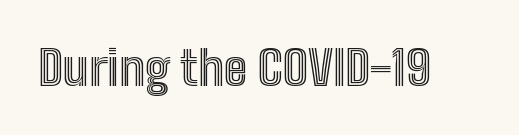
{"italic": "no", "width": "condensed", "x_height": "medium", "monospaced": "no", "underline": "no", "letter_spacing": "normal", "letter_spacing_em": 0.0, "glyph_px": 48}
